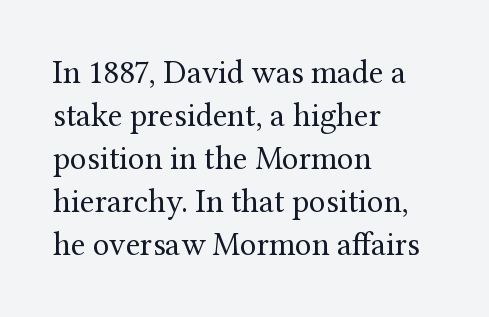
Unbolded letterforms with no extra heft. The type family on display is of the serif kind. Teacher's note: observe the even left margin — that is flush-left alignment. The face used here is proportionally spaced, like ordinary book or web type.
